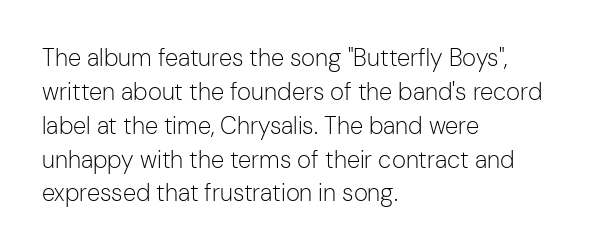
Q: Is the text bold? A: No.
Q: Is the text italic (slanted)? A: No, it is upright.
Q: Is the text underlined? A: No.
Q: How is the paragraph aligned? A: Left-aligned.
Q: Is the spacing between letters normal or unusually wide? A: Normal.
Q: Is the spacing between lines tight, normal or loose? A: Normal.
